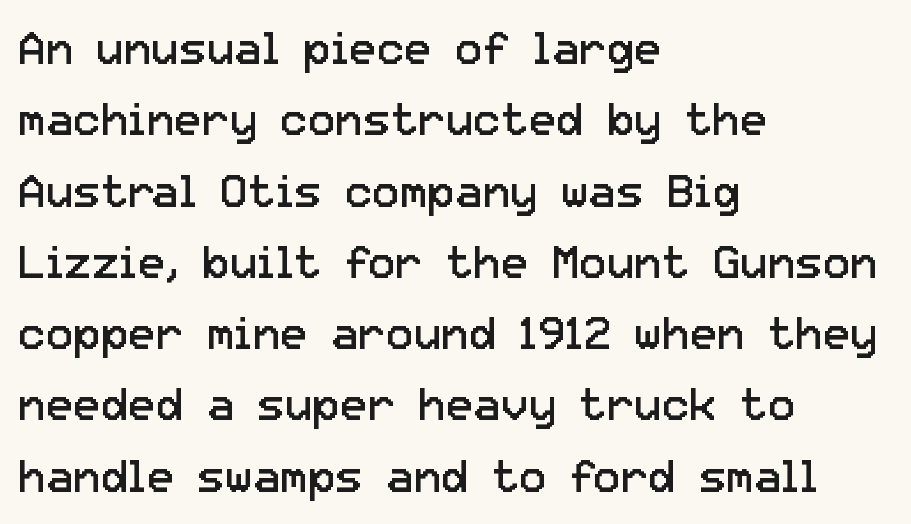
How would I describe the line gaps? Plain and ordinary. Clear beneath every line of the passage. Counters stay open thanks to moderate or lighter strokes. Where is the straight margin? On the left. Does the type have serifs? No, each stem ends abruptly.
